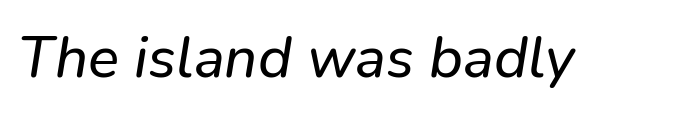
Q: Is the text italic (slanted)? A: Yes, it leans right by about 9 degrees.
Q: Is the text underlined? A: No.
Q: Is the spacing between letters normal or unusually wide? A: Normal.
Q: Width (condensed, normal, or wide)? A: Normal.
Q: Stroke contrast? A: Low.
Q: x-height? A: Medium.
Q: Monospaced? A: No.
